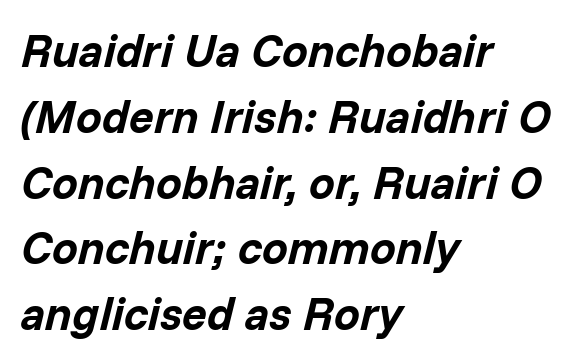
You could not count columns in this text — the font is proportionally spaced. Bare-footed words on every line. Characters follow at the spacing the type designer built in. The face used here has a pronounced slope to its letters. The rag falls on the right side of this text block.
